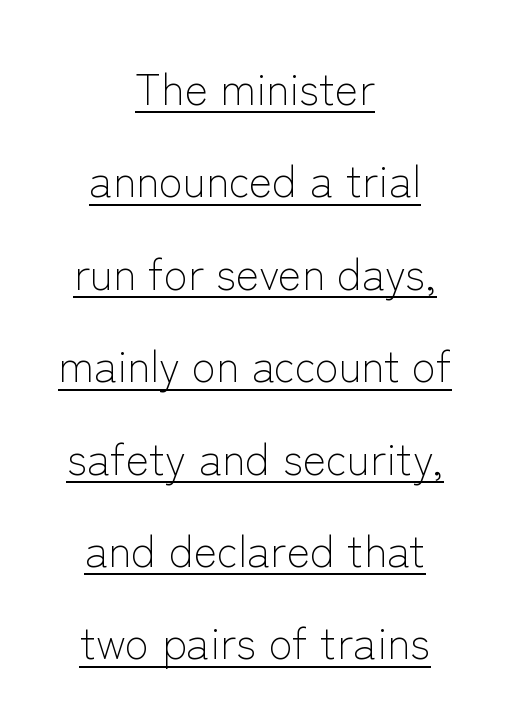
The image shows 44 px light sans-serif type, upright; set centered, loose line spacing (2.1x), normal letter spacing, underlined; low stroke contrast and a medium x-height.
